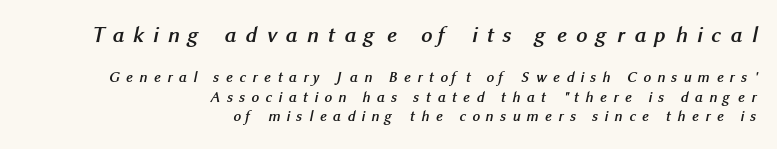
{"bold": "yes", "underline": "no", "align": "right", "line_spacing": "normal", "line_spacing_ratio": 1.3, "letter_spacing": "wide", "letter_spacing_em": 0.42, "larger_block": "first", "size_ratio": 1.47, "glyph_px": 22}
